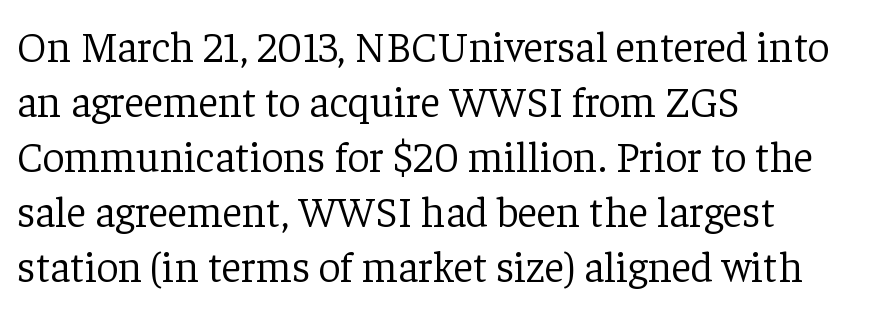
Regarding leading, the lines here are spaced in the standard way. This sample has the flowing, uneven cadence of proportional lettering. Is this a heavy cut? Hardly; it is regular or lighter. Is the block centered? No — it sits flush against the left margin.
